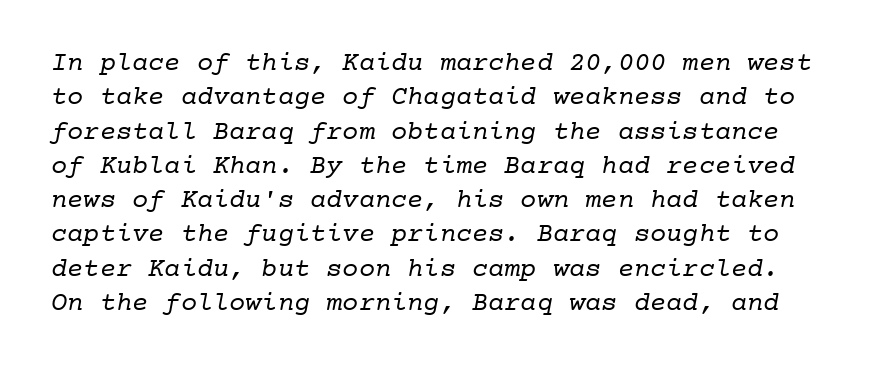
Q: Is the text bold? A: No.
Q: Is the text underlined? A: No.
Q: Is the spacing between letters normal or unusually wide? A: Normal.
Q: Is the spacing between lines tight, normal or loose? A: Normal.
